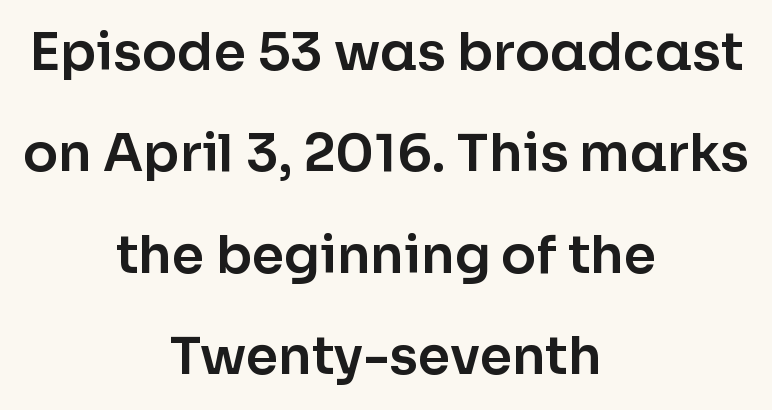
In CSS terms this would be text-align: center. Regarding leading, the lines here are spaced well apart. This is roman type, the default non-slanted kind. Think of a printed novel: that variable character pitch is what you see here. A sans-serif font was chosen for this passage.
